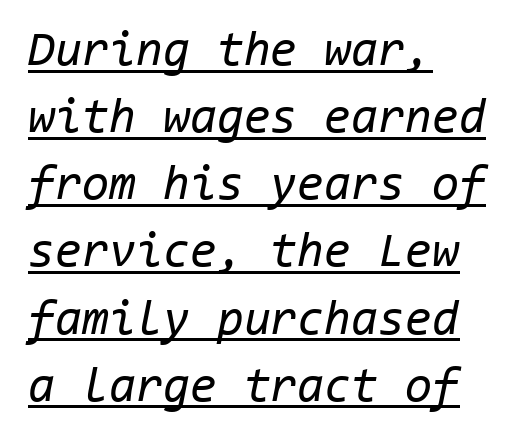
{"italic": "yes", "lean": "right", "slant_degrees": 11, "bold": "no", "weight": "regular", "width": "normal", "stroke_contrast": "low", "x_height": "medium", "monospaced": "yes", "underline": "yes", "align": "left", "line_spacing": "normal", "line_spacing_ratio": 1.37, "letter_spacing": "normal", "letter_spacing_em": 0.0, "glyph_px": 49}
